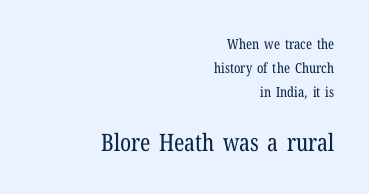
Q: Is the text bold? A: No.
Q: Is the text italic (slanted)? A: No, it is upright.
Q: Is the text underlined? A: No.
Q: How is the paragraph aligned? A: Right-aligned.
Q: Is the spacing between letters normal or unusually wide? A: Normal.
Q: Which block of text is set in a larger size, the first (top) or the second (bottom)? A: The second (bottom) one.
